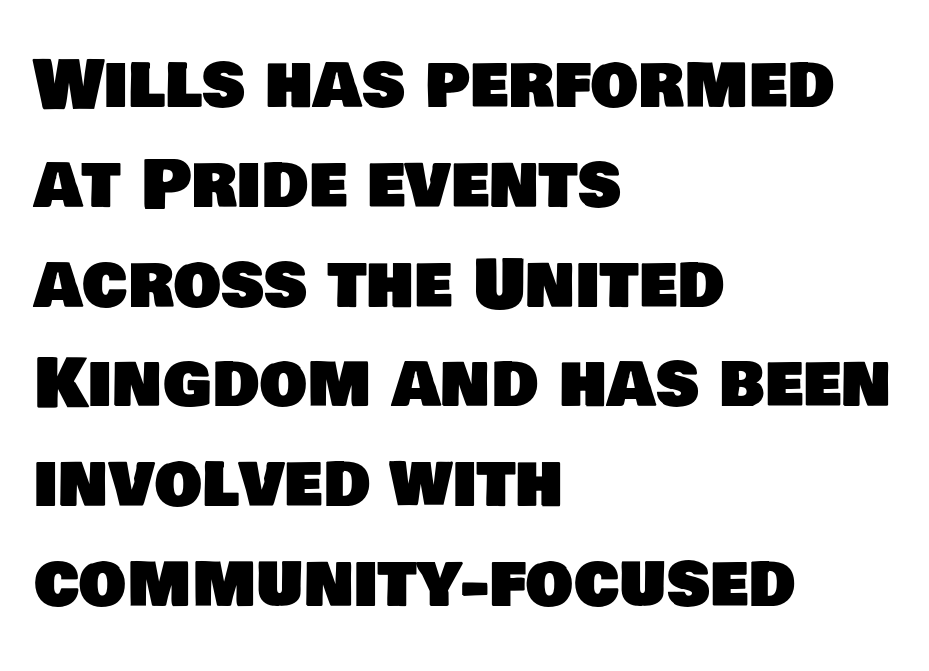
Horizontally, the lines are justified to the leading edge only. The letterforms sit shoulder to shoulder at normal distance. Unlike a traditional serif, this face leaves its strokes unadorned. Clear beneath every line of the passage.
